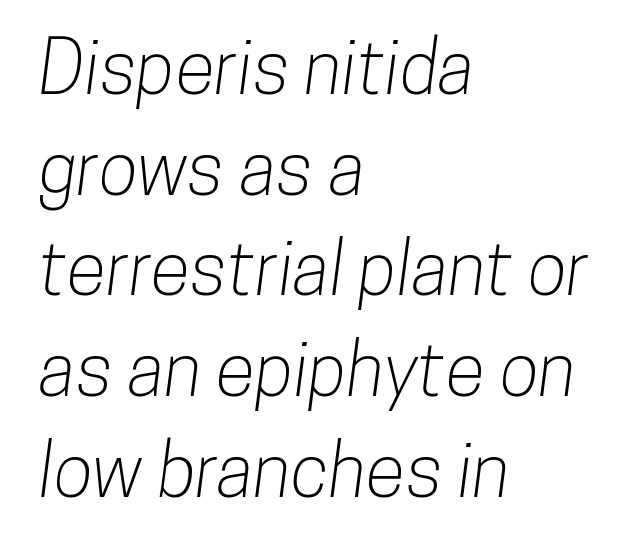
Nope, no serifs anywhere on these letters. Short note: letters normally spaced. The lines in this sample share a left origin and differ only in where they stop. The gap between lines stays unmarked.
